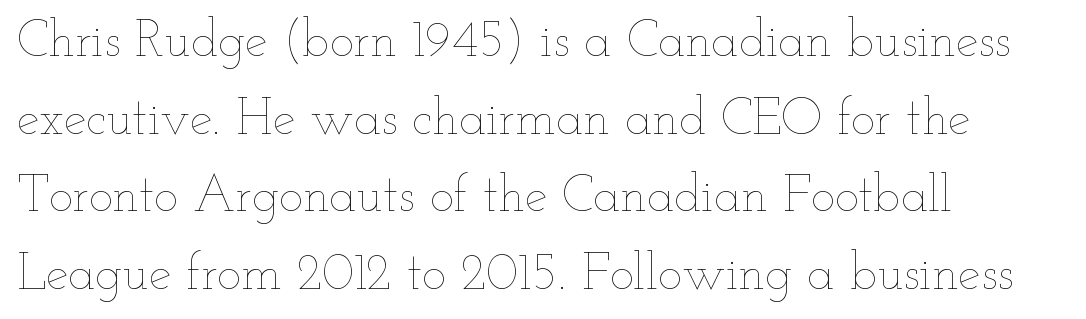
Q: Is the text bold? A: No.
Q: Is the text italic (slanted)? A: No, it is upright.
Q: Is the text underlined? A: No.
Q: How is the paragraph aligned? A: Left-aligned.
Q: Is the spacing between letters normal or unusually wide? A: Normal.
Q: Is the spacing between lines tight, normal or loose? A: Normal.
Q: Width (condensed, normal, or wide)? A: Wide.
Q: Stroke contrast? A: Low.
Q: x-height? A: Small.
Q: Monospaced? A: No.
